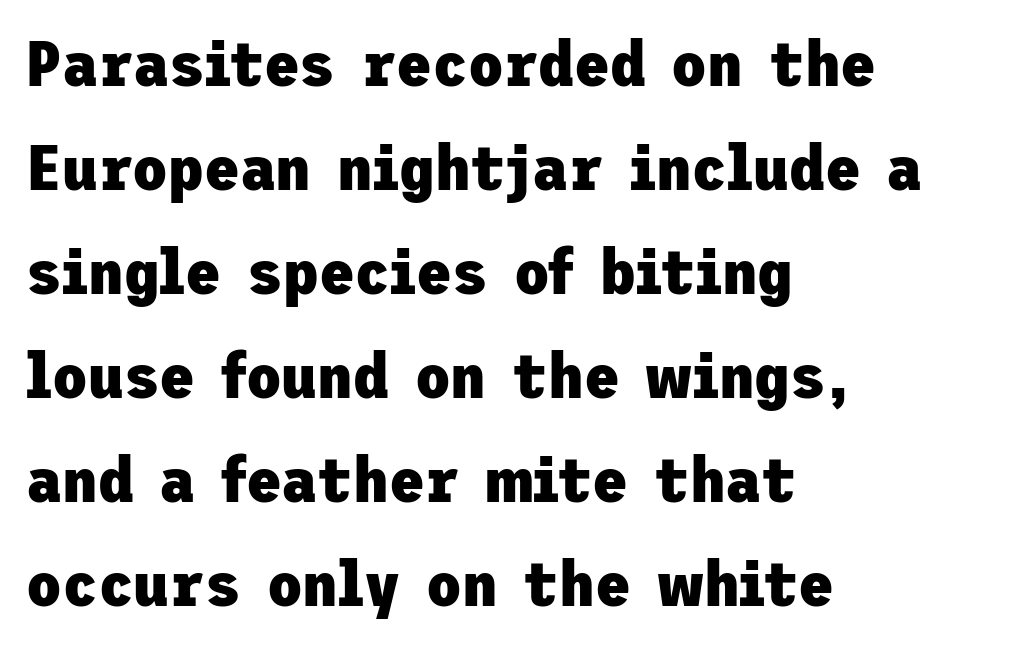
{"serif": "no", "italic": "no", "bold": "yes", "weight": "heavy", "width": "normal", "stroke_contrast": "low", "x_height": "medium", "underline": "no", "align": "left", "line_spacing": "normal", "line_spacing_ratio": 1.6, "letter_spacing": "normal", "letter_spacing_em": 0.0, "glyph_px": 65}
